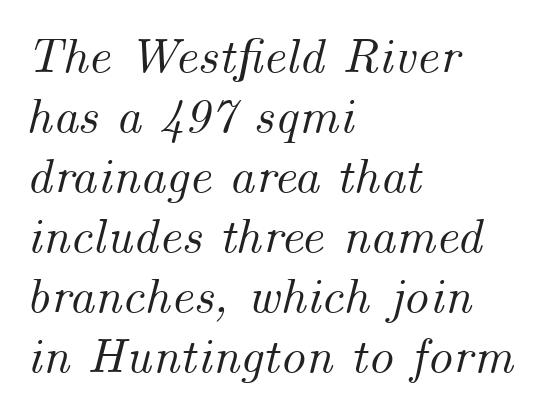
Q: Is the text italic (slanted)? A: Yes, it leans right by about 14 degrees.
Q: Is the text underlined? A: No.
Q: How is the paragraph aligned? A: Left-aligned.
Q: Is the spacing between letters normal or unusually wide? A: Normal.
Q: Width (condensed, normal, or wide)? A: Normal.
Q: Stroke contrast? A: Medium.
Q: x-height? A: Small.
Q: Monospaced? A: No.
